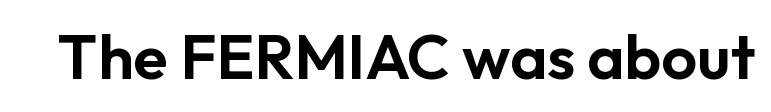
Q: Is the text italic (slanted)? A: No, it is upright.
Q: Is the typeface a serif or a sans-serif typeface? A: Sans-serif.
Q: Is the text underlined? A: No.
Q: Is the spacing between letters normal or unusually wide? A: Normal.
Q: Width (condensed, normal, or wide)? A: Normal.
Q: Stroke contrast? A: Low.
Q: x-height? A: Medium.
Q: Monospaced? A: No.
